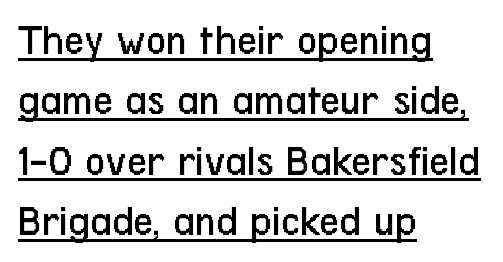
The font is comparable to plain body text, perhaps lighter. These lines were composed using upright roman letters. Is this a sans? Yes — the strokes have no serifs. Is this a fixed-width face? No — the glyphs have proportional, varying widths. The compositor pushed each line to the left boundary. A typesetter would call this zero additional tracking.
